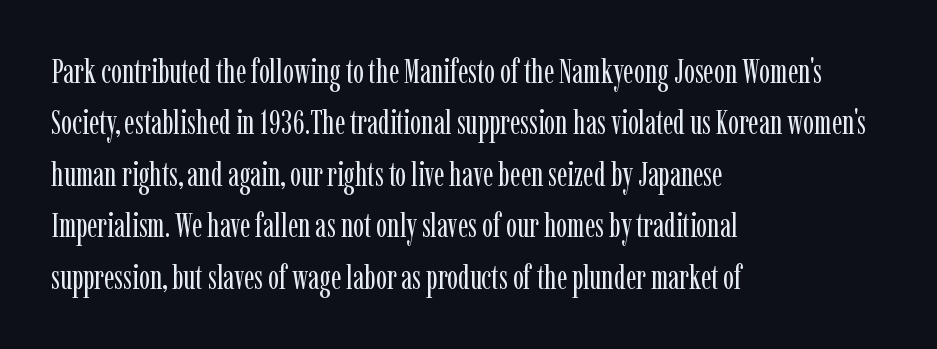
Typographically, this falls in the serif category. Rows of type keep a routine distance in the vertical direction. The passage shown has conventional tracking throughout. Character widths vary here, with narrow letters taking less room than wide ones.
